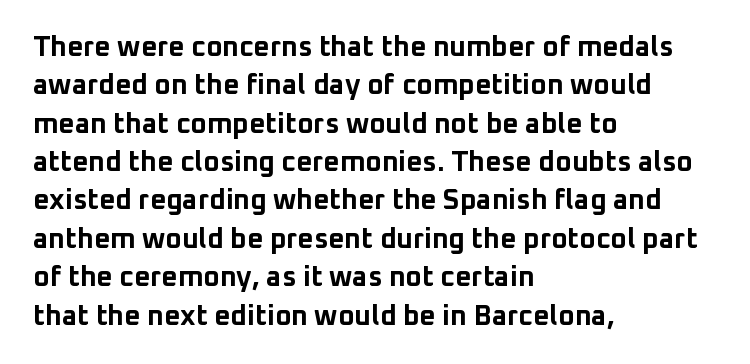
Q: Is the text bold? A: Yes.
Q: Is the text italic (slanted)? A: No, it is upright.
Q: Is the typeface a serif or a sans-serif typeface? A: Sans-serif.
Q: Is the text underlined? A: No.
Q: How is the paragraph aligned? A: Left-aligned.
Q: Is the spacing between letters normal or unusually wide? A: Normal.
Q: Is the spacing between lines tight, normal or loose? A: Normal.
Q: Width (condensed, normal, or wide)? A: Normal.
Q: Stroke contrast? A: Low.
Q: x-height? A: Medium.
Q: Monospaced? A: No.
